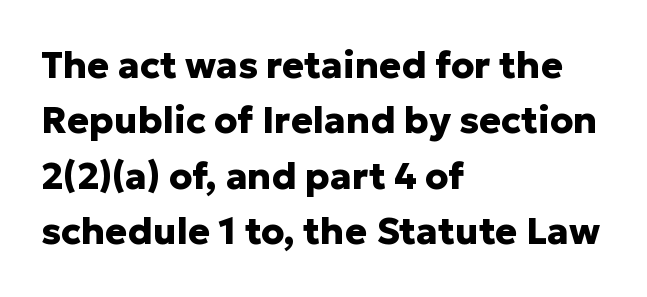
{"serif": "no", "italic": "no", "bold": "yes", "weight": "heavy", "width": "normal", "stroke_contrast": "low", "x_height": "medium", "monospaced": "no", "underline": "no", "align": "left", "line_spacing": "normal", "line_spacing_ratio": 1.5, "letter_spacing": "normal", "letter_spacing_em": 0.0, "glyph_px": 37}
